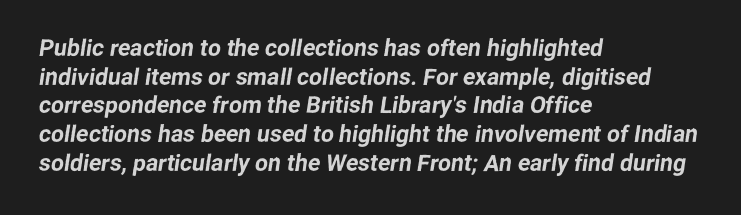
Teacher's note: observe the even left margin — that is flush-left alignment. Students, observe: this is what conventionally led text looks like. A clean baseline with only descenders dipping below it. Each word holds together tightly as a unit, with standard inter-letter gaps.
